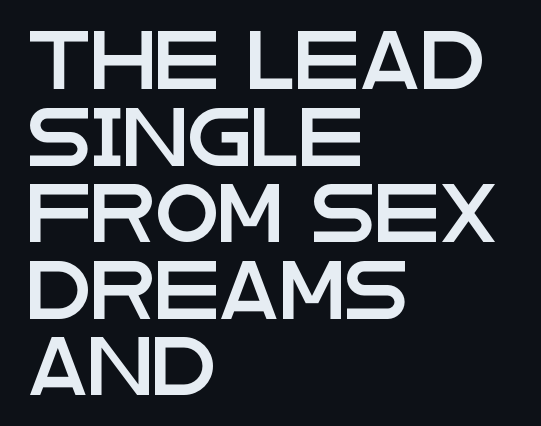
Look at the bottom of the vertical strokes: they stop flat, with no serifs. All the whitespace from short lines collects on the right. The letterforms sit shoulder to shoulder at normal distance. Regarding leading, the lines here are spaced in the standard way.
